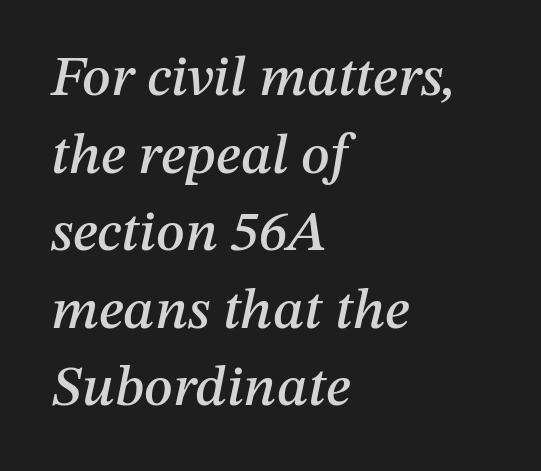
The image shows 57 px text type, italic (leaning right); set left-aligned, normal line spacing (1.36x), normal letter spacing, not underlined; medium stroke contrast and a medium x-height.
